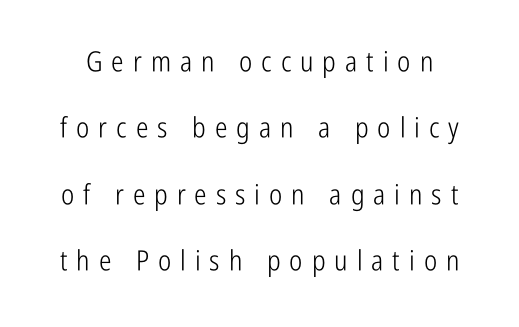
Students, observe: this is what heavily led, spacious text looks like. Grotesque or geometric, the face here clearly has no serifs. A clean baseline with only descenders dipping below it. Is the stroke heavy? The answer is a plain regular-or-lighter. The letters advance in unequal steps, a hallmark of proportional type.
